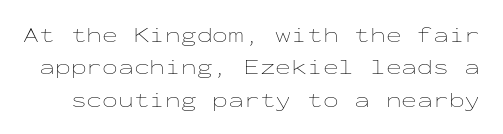
The image shows 21 px text type, upright; set normal line spacing (1.54x), normal letter spacing, not underlined.
